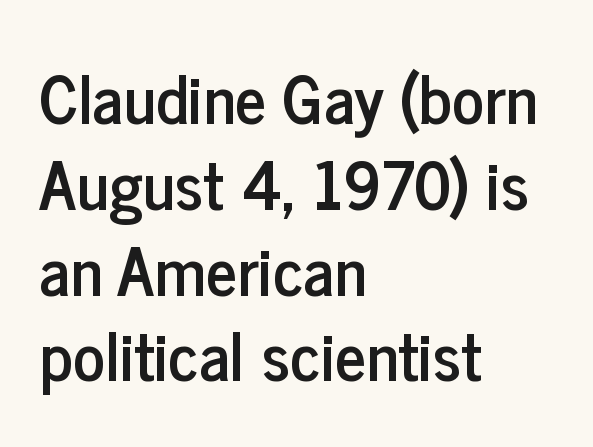
The image shows 67 px condensed sans-serif type, upright; set left-aligned, normal line spacing (1.28x), normal letter spacing, not underlined; low stroke contrast and a medium x-height.
